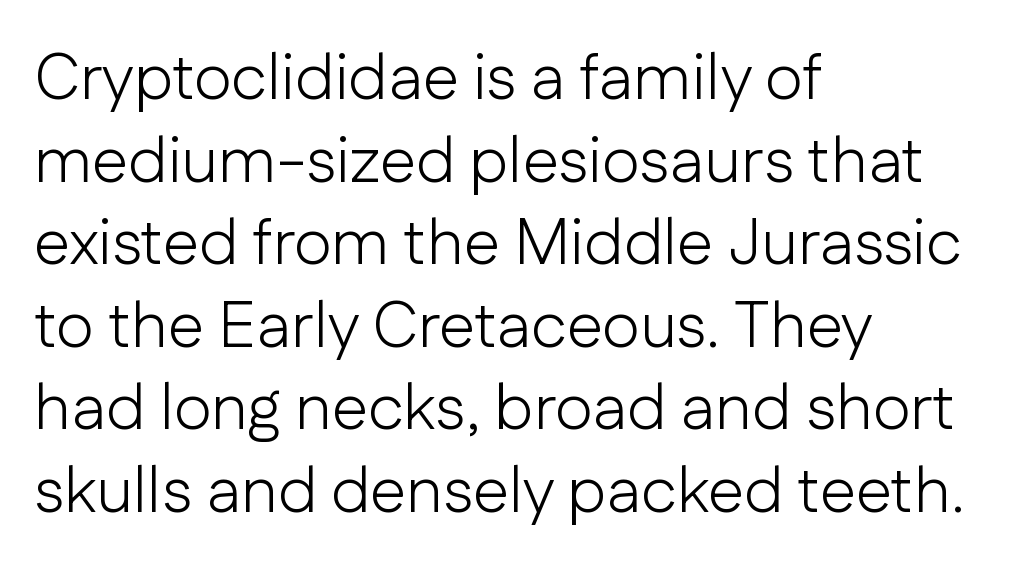
{"serif": "no", "italic": "no", "bold": "no", "weight": "light", "width": "normal", "stroke_contrast": "low", "x_height": "medium", "monospaced": "no", "underline": "no", "align": "left", "line_spacing": "normal", "line_spacing_ratio": 1.27, "letter_spacing": "normal", "letter_spacing_em": 0.0, "glyph_px": 65}
